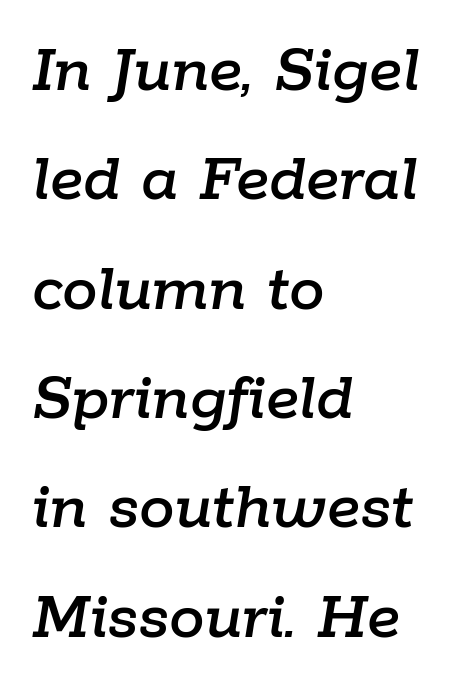
The image shows 71 px text type, italic (leaning right); set left-aligned, normal line spacing (1.54x), normal letter spacing, not underlined; low stroke contrast and a medium x-height.
